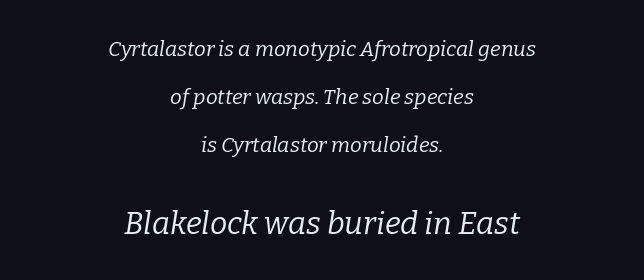
Q: Is the text bold? A: No.
Q: Is the text italic (slanted)? A: Yes, it leans right by about 9 degrees.
Q: Is the typeface a serif or a sans-serif typeface? A: Serif.
Q: Is the text underlined? A: No.
Q: How is the paragraph aligned? A: Centered.
Q: Is the spacing between letters normal or unusually wide? A: Normal.
Q: Is the spacing between lines tight, normal or loose? A: Loose.
Q: Which block of text is set in a larger size, the first (top) or the second (bottom)? A: The second (bottom) one.
Q: Width (condensed, normal, or wide)? A: Normal.
Q: Stroke contrast? A: Low.
Q: x-height? A: Medium.
Q: Monospaced? A: No.
